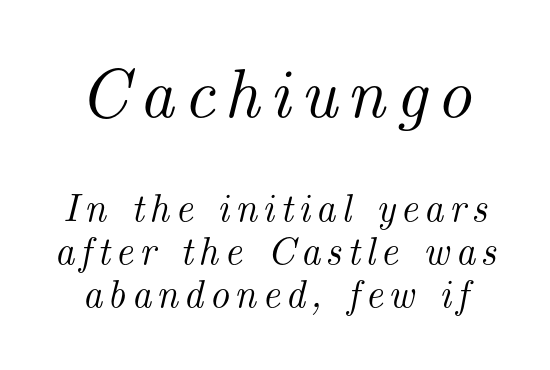
Q: Is the text italic (slanted)? A: Yes, it leans right by about 14 degrees.
Q: Is the typeface a serif or a sans-serif typeface? A: Serif.
Q: Is the text underlined? A: No.
Q: Is the spacing between lines tight, normal or loose? A: Tight.
Q: Which block of text is set in a larger size, the first (top) or the second (bottom)? A: The first (top) one.
Q: Width (condensed, normal, or wide)? A: Normal.
Q: Stroke contrast? A: Medium.
Q: x-height? A: Small.
Q: Monospaced? A: No.
